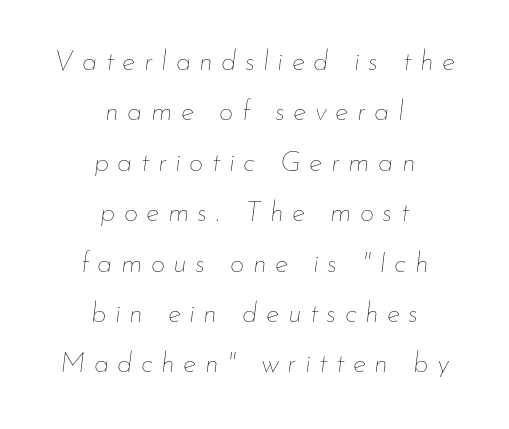
The font's italic variant was chosen for this text. These lines are rendered in a variable-pitch font. No heavy texture on the line: the type isn't bold. What stands out about the letter spacing? Its width — letters are far apart. Every row of glyphs is offset so its center matches the block's center. Quick note: underline off.
